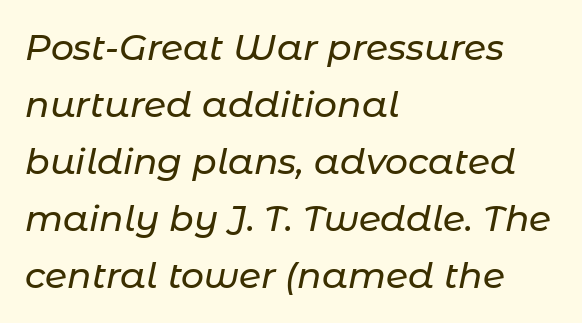
{"italic": "yes", "lean": "right", "slant_degrees": 11, "width": "normal", "stroke_contrast": "low", "x_height": "medium", "monospaced": "no", "underline": "no", "align": "left", "line_spacing": "normal", "line_spacing_ratio": 1.58, "letter_spacing": "normal", "letter_spacing_em": 0.0, "glyph_px": 36}
